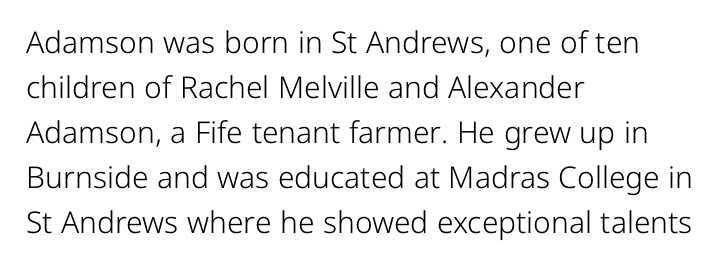
{"serif": "no", "italic": "no", "bold": "no", "weight": "light", "width": "normal", "stroke_contrast": "low", "x_height": "medium", "monospaced": "no", "underline": "no", "align": "left", "line_spacing": "normal", "line_spacing_ratio": 1.5, "letter_spacing": "normal", "letter_spacing_em": 0.0, "glyph_px": 30}
